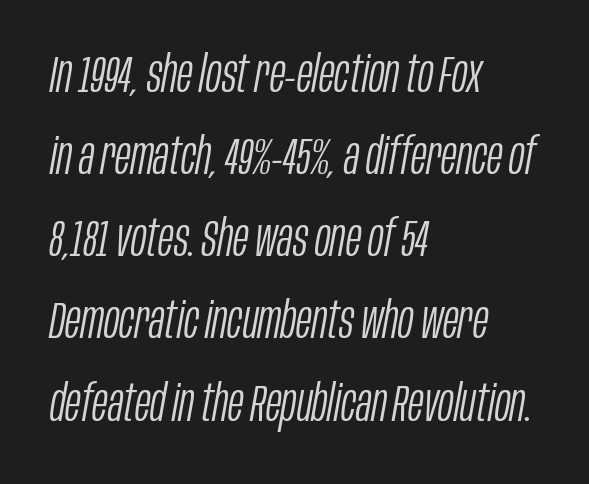
Ink coverage per letter is moderate at most. Lines of text with bare space underneath. A student would call this left alignment; a typographer would say flush left, rag right. Each letter keeps its own natural width here, so spacing adapts to shape.
